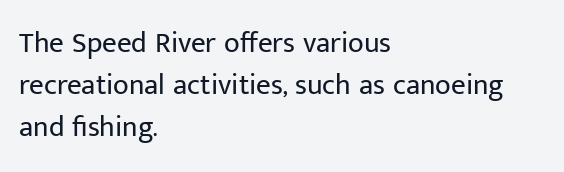
The image shows 29 px regular-weight sans-serif type, upright; set left-aligned, normal line spacing (1.45x), normal letter spacing, not underlined; low stroke contrast and a medium x-height.
